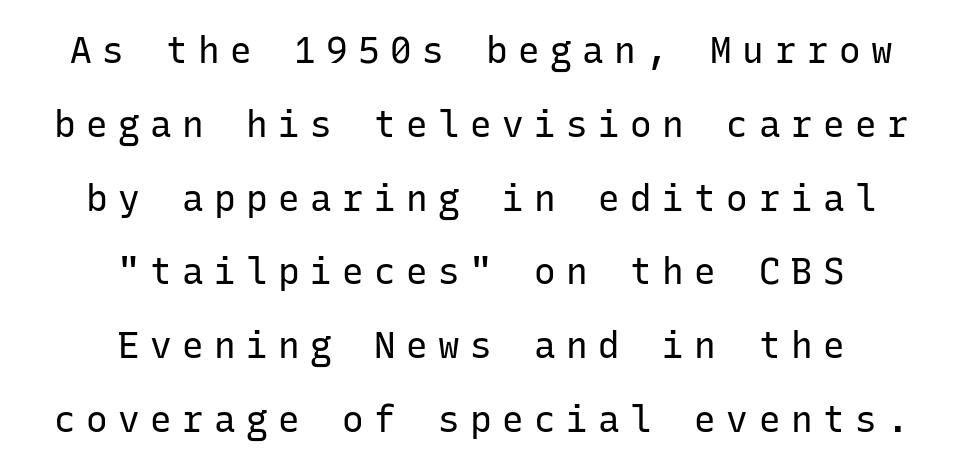
The image shows 36 px regular-weight sans-serif type, upright, monospaced; set centered, loose line spacing (2.05x), unusually wide letter spacing (+0.29 em), not underlined; low stroke contrast and a medium x-height.
